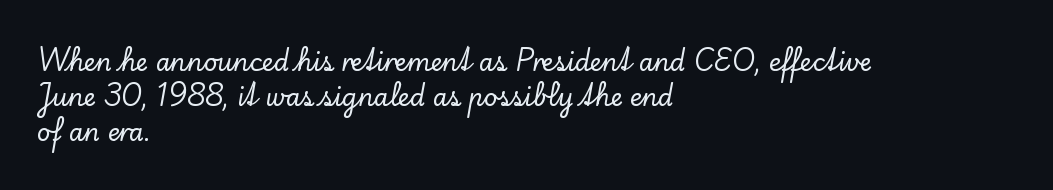
Q: Is the text italic (slanted)? A: Yes.
Q: Is the text underlined? A: No.
Q: How is the paragraph aligned? A: Left-aligned.
Q: Is the spacing between letters normal or unusually wide? A: Normal.
Q: Is the spacing between lines tight, normal or loose? A: Normal.
